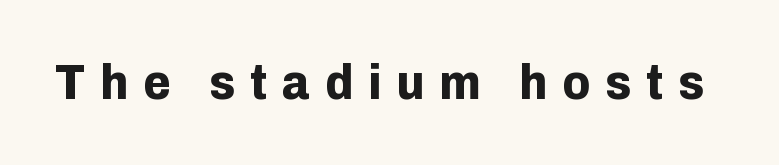
{"serif": "no", "italic": "no", "bold": "yes", "weight": "bold", "width": "normal", "stroke_contrast": "low", "x_height": "medium", "monospaced": "no", "underline": "no", "letter_spacing": "wide", "letter_spacing_em": 0.3, "glyph_px": 50}
